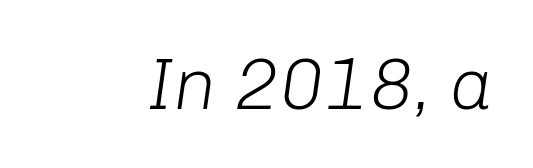
Q: Is the text bold? A: No.
Q: Is the text italic (slanted)? A: Yes, it leans right by about 8 degrees.
Q: Is the text underlined? A: No.
Q: Is the spacing between letters normal or unusually wide? A: Normal.
Q: Width (condensed, normal, or wide)? A: Normal.
Q: Stroke contrast? A: Low.
Q: x-height? A: Medium.
Q: Monospaced? A: No.
